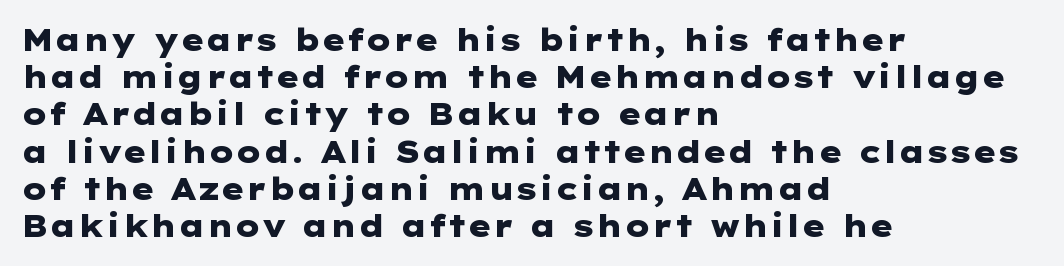
Q: Is the text bold? A: Yes.
Q: Is the text italic (slanted)? A: No, it is upright.
Q: Is the typeface a serif or a sans-serif typeface? A: Sans-serif.
Q: Is the text underlined? A: No.
Q: How is the paragraph aligned? A: Left-aligned.
Q: Is the spacing between letters normal or unusually wide? A: Normal.
Q: Width (condensed, normal, or wide)? A: Wide.
Q: Stroke contrast? A: Low.
Q: x-height? A: Medium.
